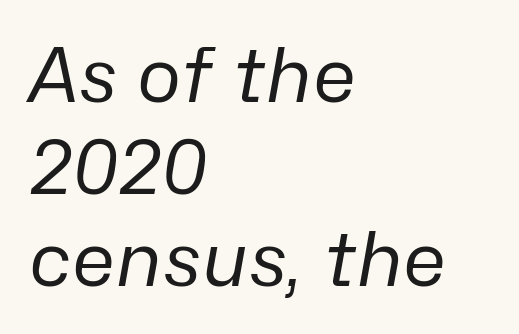
{"italic": "yes", "lean": "right", "slant_degrees": 10, "bold": "no", "weight": "regular", "width": "normal", "stroke_contrast": "low", "x_height": "medium", "monospaced": "no", "underline": "no", "align": "left", "line_spacing_ratio": 1.23, "letter_spacing": "normal", "letter_spacing_em": 0.0, "glyph_px": 75}
